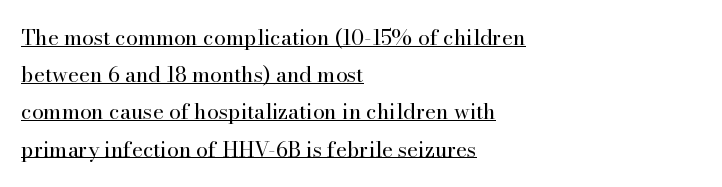
Posture: vertical. Weight class: somewhere from thin through regular. The passage is arranged the way most books set body copy — flush left. Has an underline been added? It has. Students, note that the glyphs here touch the page at normal intervals.
